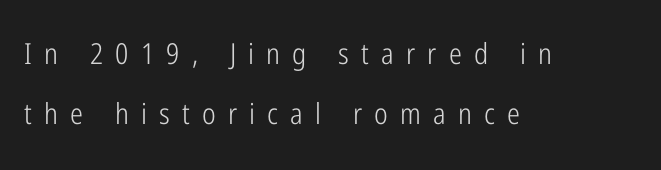
{"serif": "no", "italic": "no", "bold": "no", "weight": "light", "width": "condensed", "stroke_contrast": "low", "x_height": "medium", "monospaced": "no", "underline": "no", "align": "left", "line_spacing": "loose", "line_spacing_ratio": 2.06, "letter_spacing": "wide", "letter_spacing_em": 0.42, "glyph_px": 29}
